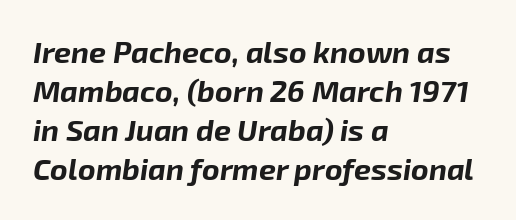
These lines sit exactly where default settings would place them. The space directly below the letters is spotless. The text block is weighted toward the left margin, trailing off unevenly rightward. Summary of weight: heavy, a full bold. These lines are rendered in a variable-pitch font.
